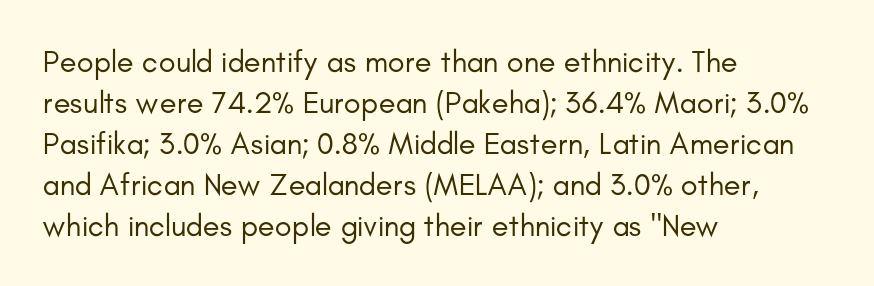
The image shows 31 px regular-weight sans-serif type, upright; set left-aligned, normal line spacing (1.32x), normal letter spacing, not underlined; low stroke contrast and a small x-height.
